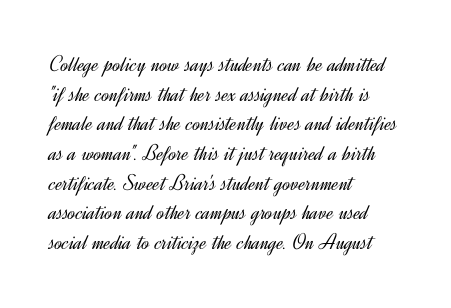
Q: Is the text bold? A: No.
Q: Is the text italic (slanted)? A: Yes.
Q: Is the text underlined? A: No.
Q: How is the paragraph aligned? A: Left-aligned.
Q: Is the spacing between letters normal or unusually wide? A: Normal.
Q: Is the spacing between lines tight, normal or loose? A: Normal.
